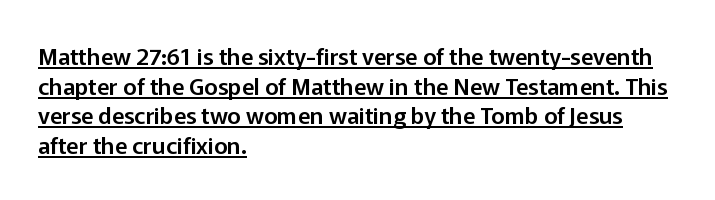
Q: Is the text italic (slanted)? A: No, it is upright.
Q: Is the text underlined? A: Yes.
Q: How is the paragraph aligned? A: Left-aligned.
Q: Is the spacing between letters normal or unusually wide? A: Normal.
Q: Is the spacing between lines tight, normal or loose? A: Normal.
